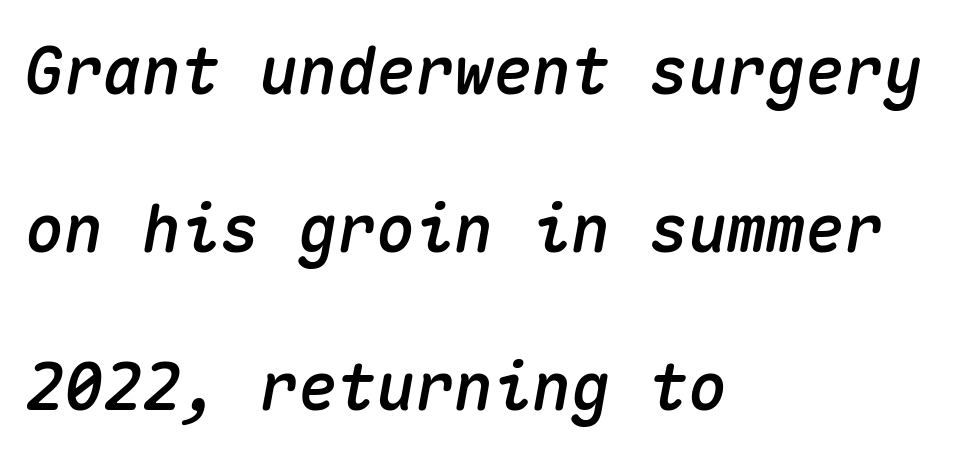
The face used here is monospaced, like something from a code editor. Layout note: lines flush left. Every character sits at an angle, as italics do. The lines are spread far apart with generous leading.
